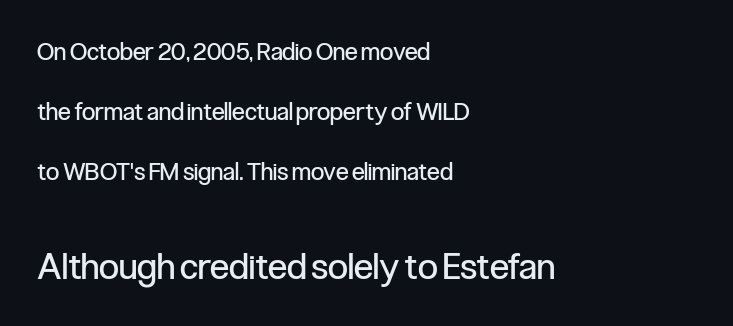
Q: Is the text bold? A: No.
Q: Is the text italic (slanted)? A: No, it is upright.
Q: Is the typeface a serif or a sans-serif typeface? A: Sans-serif.
Q: Is the text underlined? A: No.
Q: How is the paragraph aligned? A: Left-aligned.
Q: Is the spacing between letters normal or unusually wide? A: Normal.
Q: Is the spacing between lines tight, normal or loose? A: Loose.
Q: Which block of text is set in a larger size, the first (top) or the second (bottom)? A: The second (bottom) one.
Q: Width (condensed, normal, or wide)? A: Condensed.
Q: Stroke contrast? A: Low.
Q: x-height? A: Medium.
Q: Monospaced? A: No.
